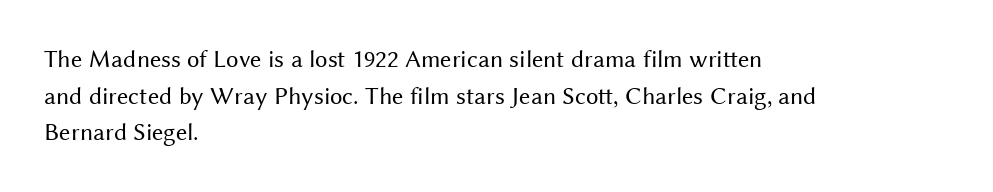
The image shows 25 px text type, upright; set left-aligned, normal line spacing (1.47x), normal letter spacing, not underlined.
